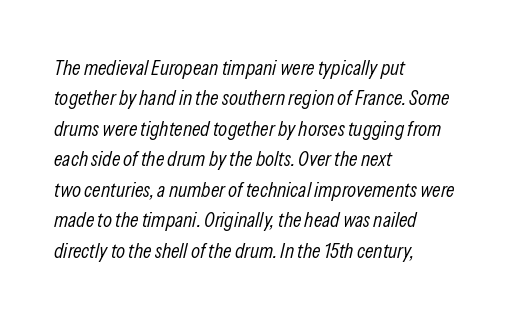
Each line starts at the same left margin while the right side varies. This is not heavy type; no bold has been used. Does the leading feel generous? No, just average. Compared with ordinary roman type, these characters are visibly tilted. This sample uses plain, unmodified letter spacing.
